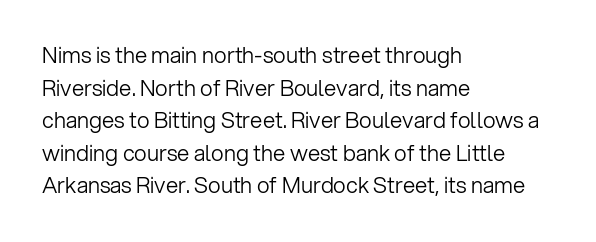
The image shows 22 px text type, upright; set left-aligned, normal line spacing (1.48x), normal letter spacing, not underlined.
